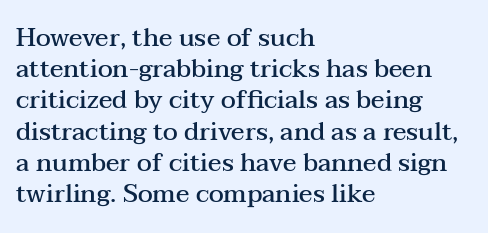
{"italic": "no", "bold": "semi", "underline": "no", "align": "left", "line_spacing": "normal", "line_spacing_ratio": 1.25, "letter_spacing": "normal", "letter_spacing_em": 0.0, "glyph_px": 25}
